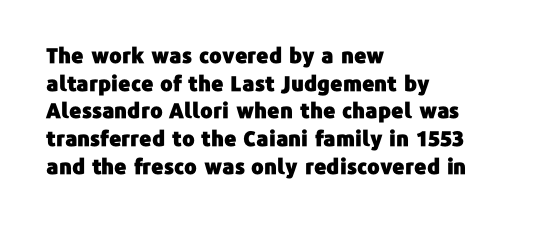
Q: Is the text italic (slanted)? A: No, it is upright.
Q: Is the text underlined? A: No.
Q: How is the paragraph aligned? A: Left-aligned.
Q: Is the spacing between letters normal or unusually wide? A: Normal.
Q: Is the spacing between lines tight, normal or loose? A: Normal.
